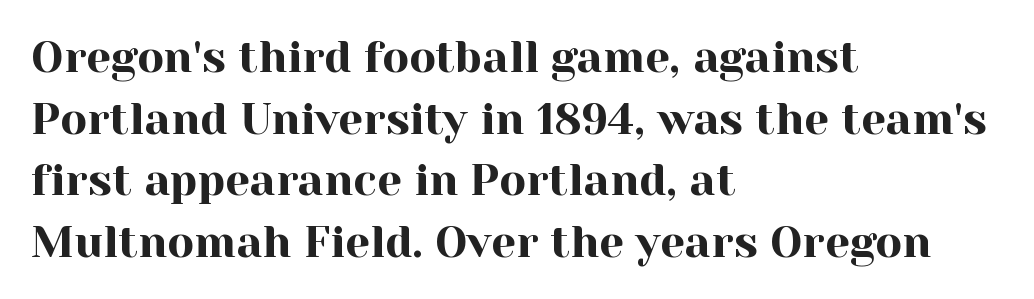
{"serif": "yes", "italic": "no", "width": "normal", "x_height": "medium", "monospaced": "no", "underline": "no", "align": "left", "line_spacing": "normal", "line_spacing_ratio": 1.4, "letter_spacing": "normal", "letter_spacing_em": 0.0, "glyph_px": 44}
